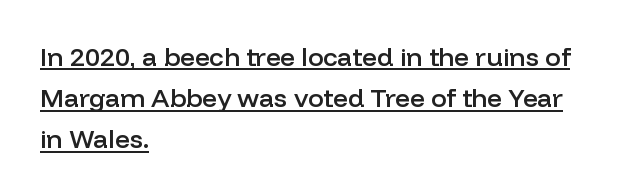
Q: Is the text bold? A: Semi-bold.
Q: Is the text italic (slanted)? A: No, it is upright.
Q: Is the text underlined? A: Yes.
Q: How is the paragraph aligned? A: Left-aligned.
Q: Is the spacing between letters normal or unusually wide? A: Normal.
Q: Is the spacing between lines tight, normal or loose? A: Normal.
